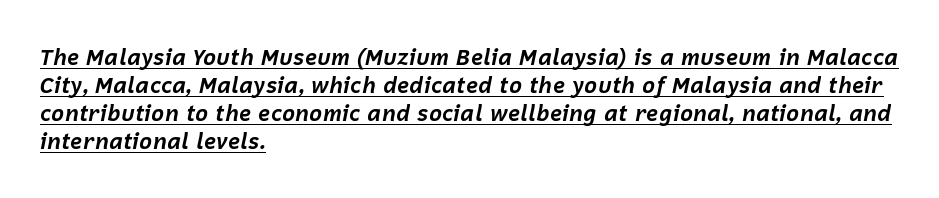
The image shows 22 px bold type, italic (leaning right); set left-aligned, normal line spacing (1.28x), normal letter spacing, underlined.
